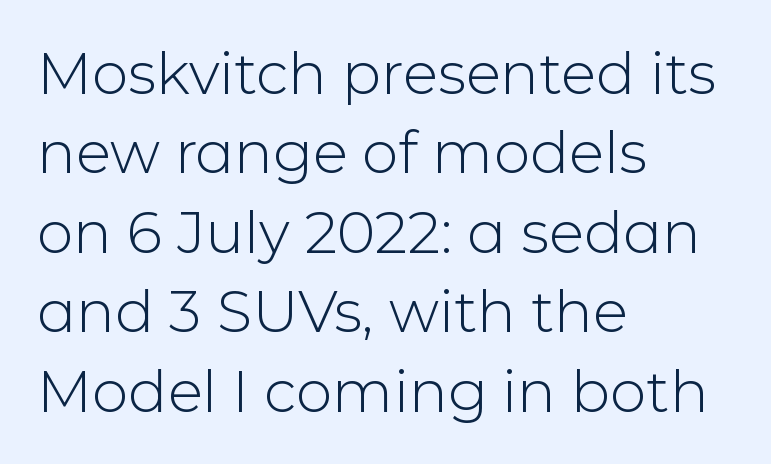
{"serif": "no", "italic": "no", "bold": "no", "weight": "light", "width": "normal", "stroke_contrast": "low", "x_height": "medium", "monospaced": "no", "underline": "no", "align": "left", "line_spacing": "normal", "line_spacing_ratio": 1.37, "letter_spacing": "normal", "letter_spacing_em": 0.0, "glyph_px": 58}
